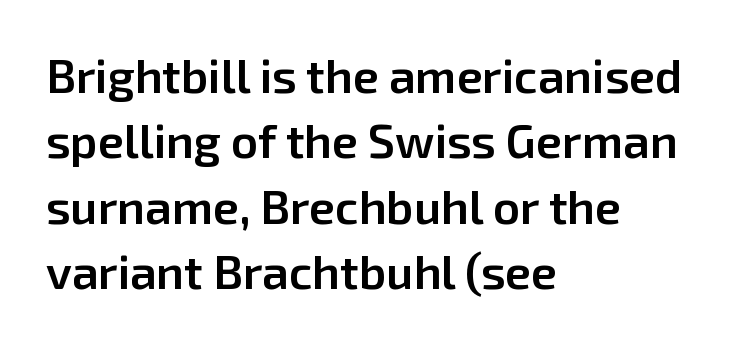
{"serif": "no", "italic": "no", "bold": "semi", "weight": "semibold", "width": "normal", "stroke_contrast": "low", "x_height": "medium", "monospaced": "no", "underline": "no", "align": "left", "line_spacing": "normal", "line_spacing_ratio": 1.39, "letter_spacing": "normal", "letter_spacing_em": 0.0, "glyph_px": 47}
